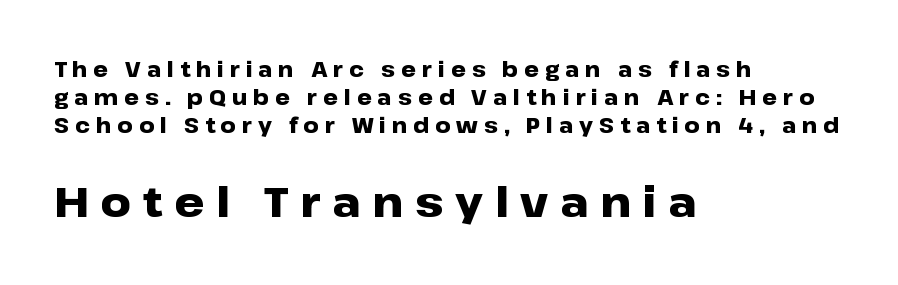
The image shows 42 px heavy, wide sans-serif type, upright; set left-aligned, normal line spacing (1.34x), unusually wide letter spacing (+0.28 em), not underlined; the second (bottom) block is 2.0x larger; low stroke contrast and a medium x-height.
